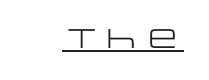
Q: Is the text bold? A: No.
Q: Is the text italic (slanted)? A: No, it is upright.
Q: Is the text underlined? A: Yes.
Q: Is the spacing between letters normal or unusually wide? A: Normal.
